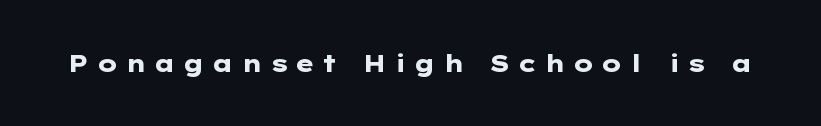
The image shows 24 px bold type, upright; set unusually wide letter spacing (+0.28 em), not underlined.
